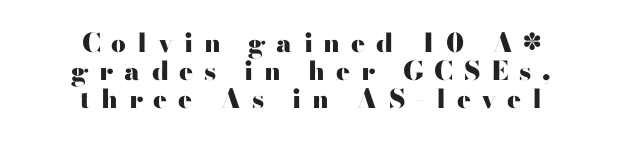
Students, observe: this is what under-led, compact text looks like. Each glyph is drawn with heavy, bold strokes. The font's upright variant was chosen for this text. The string is rendered with underlining switched off. Each line is balanced around a shared central axis. Observe the wide spacing: letters keep a clear distance from each other.
